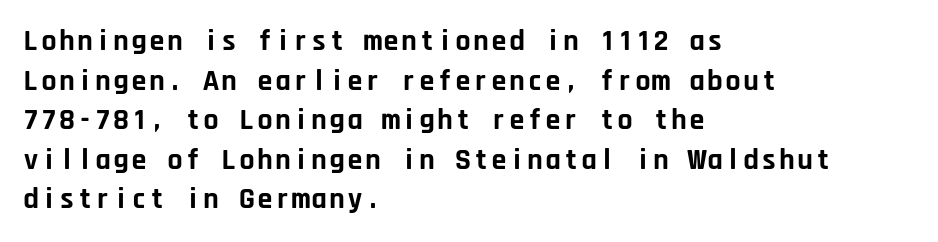
The image shows 30 px bold sans-serif type, upright, monospaced; set left-aligned, normal line spacing (1.32x), normal letter spacing, not underlined; low stroke contrast and a large x-height.
